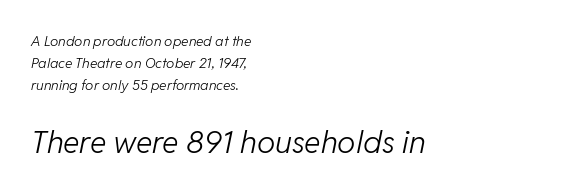
Q: Is the text bold? A: No.
Q: Is the text italic (slanted)? A: Yes, it leans right by about 11 degrees.
Q: Is the text underlined? A: No.
Q: How is the paragraph aligned? A: Left-aligned.
Q: Is the spacing between letters normal or unusually wide? A: Normal.
Q: Is the spacing between lines tight, normal or loose? A: Normal.
Q: Which block of text is set in a larger size, the first (top) or the second (bottom)? A: The second (bottom) one.
Q: Width (condensed, normal, or wide)? A: Normal.
Q: Stroke contrast? A: Low.
Q: x-height? A: Medium.
Q: Monospaced? A: No.
